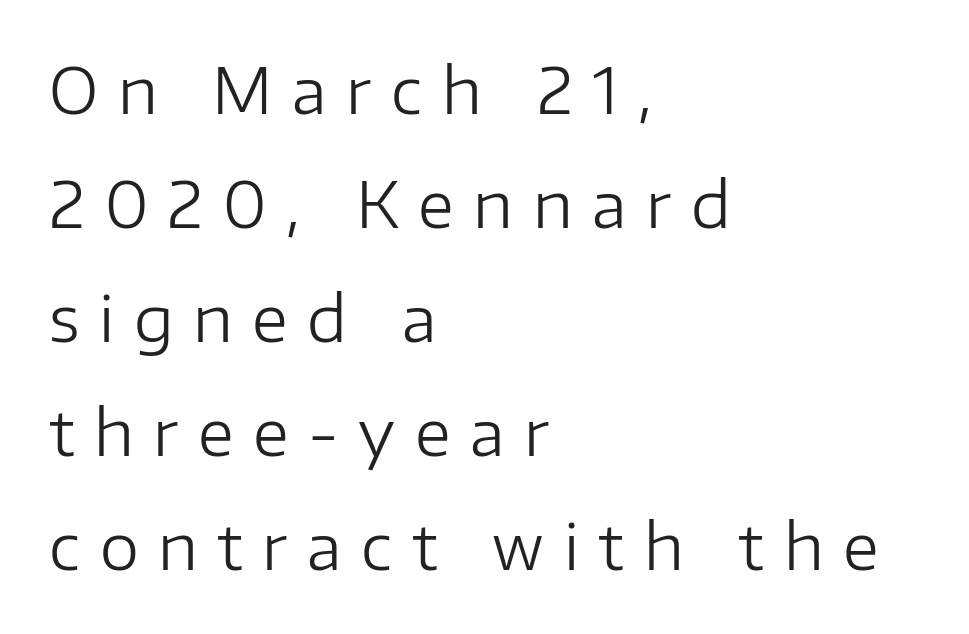
{"serif": "no", "italic": "no", "bold": "no", "weight": "regular", "width": "normal", "stroke_contrast": "low", "x_height": "medium", "monospaced": "no", "underline": "no", "align": "left", "line_spacing_ratio": 1.81, "letter_spacing": "wide", "letter_spacing_em": 0.31, "glyph_px": 63}
